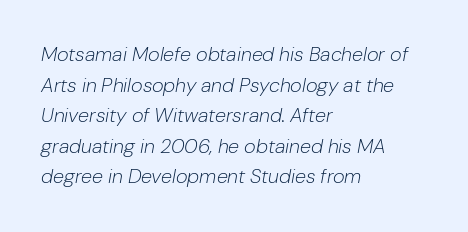
{"italic": "yes", "lean": "right", "slant_degrees": 10, "bold": "no", "underline": "no", "align": "left", "line_spacing": "normal", "line_spacing_ratio": 1.53, "letter_spacing": "normal", "letter_spacing_em": 0.0, "glyph_px": 20}
